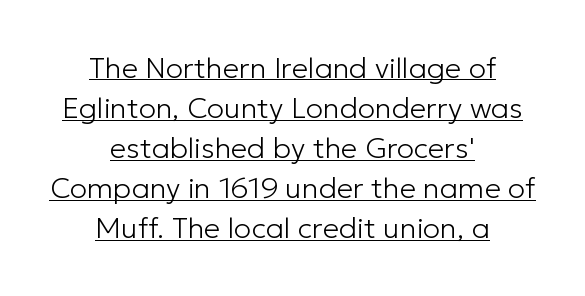
Q: Is the text bold? A: No.
Q: Is the text italic (slanted)? A: No, it is upright.
Q: Is the typeface a serif or a sans-serif typeface? A: Sans-serif.
Q: Is the text underlined? A: Yes.
Q: How is the paragraph aligned? A: Centered.
Q: Is the spacing between letters normal or unusually wide? A: Normal.
Q: Is the spacing between lines tight, normal or loose? A: Normal.
Q: Width (condensed, normal, or wide)? A: Normal.
Q: Stroke contrast? A: Low.
Q: x-height? A: Medium.
Q: Monospaced? A: No.
